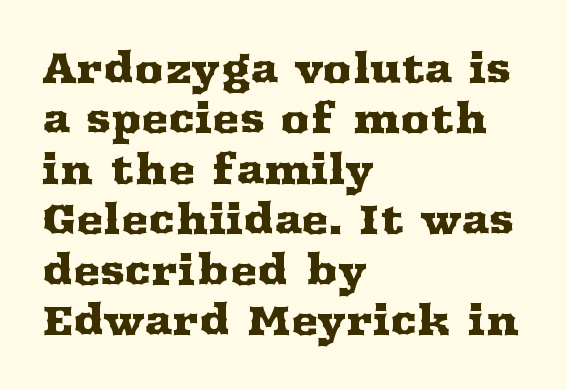
The image shows 41 px wide serif type, upright; set left-aligned, line spacing 1.23x, normal letter spacing, not underlined; medium stroke contrast and a medium x-height.
